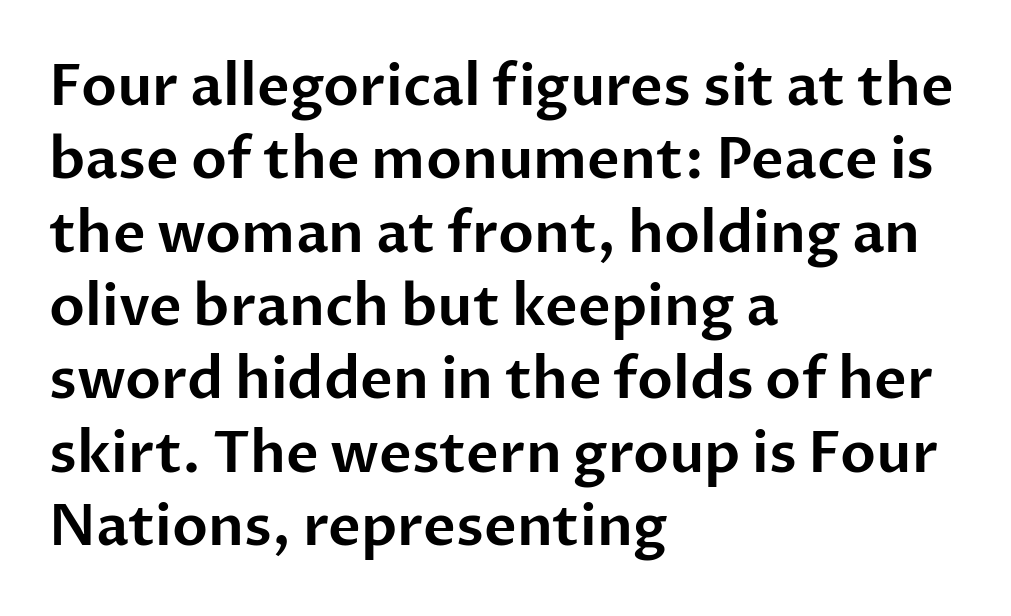
Q: Is the text italic (slanted)? A: No, it is upright.
Q: Is the typeface a serif or a sans-serif typeface? A: Sans-serif.
Q: Is the text underlined? A: No.
Q: How is the paragraph aligned? A: Left-aligned.
Q: Is the spacing between letters normal or unusually wide? A: Normal.
Q: Is the spacing between lines tight, normal or loose? A: Normal.
Q: Width (condensed, normal, or wide)? A: Normal.
Q: Stroke contrast? A: Low.
Q: x-height? A: Medium.
Q: Monospaced? A: No.
